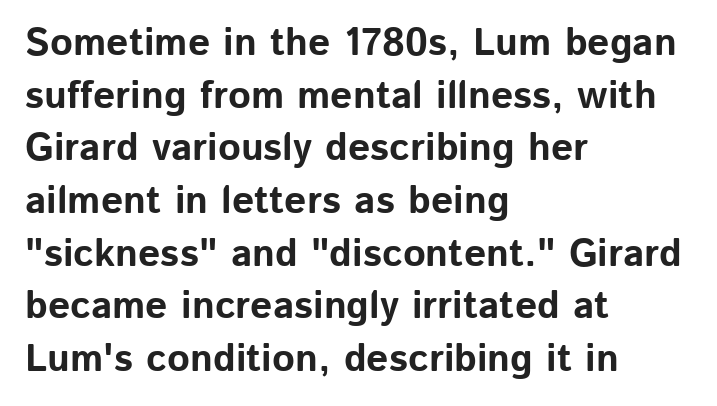
The image shows 39 px bold sans-serif type, upright; set left-aligned, normal line spacing (1.35x), normal letter spacing, not underlined; low stroke contrast and a medium x-height.
